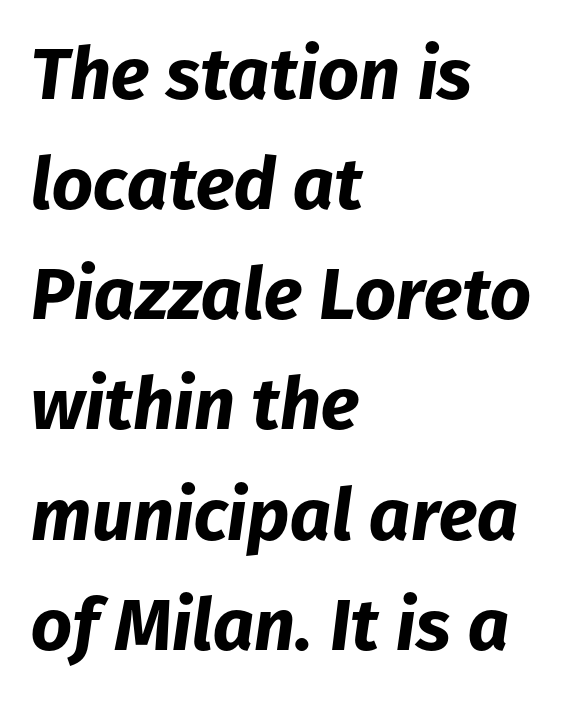
Q: Is the text bold? A: Yes.
Q: Is the text italic (slanted)? A: Yes, it leans right by about 8 degrees.
Q: Is the text underlined? A: No.
Q: How is the paragraph aligned? A: Left-aligned.
Q: Is the spacing between letters normal or unusually wide? A: Normal.
Q: Is the spacing between lines tight, normal or loose? A: Normal.
Q: Width (condensed, normal, or wide)? A: Normal.
Q: Stroke contrast? A: Low.
Q: x-height? A: Medium.
Q: Monospaced? A: No.
